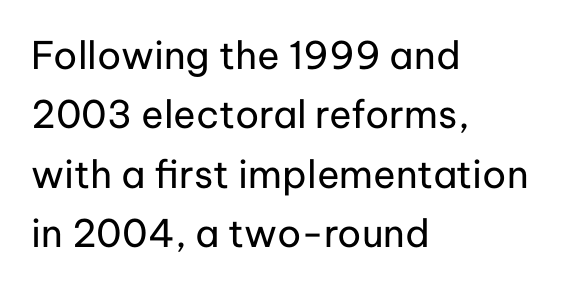
Q: Is the text bold? A: No.
Q: Is the text italic (slanted)? A: No, it is upright.
Q: Is the typeface a serif or a sans-serif typeface? A: Sans-serif.
Q: Is the text underlined? A: No.
Q: How is the paragraph aligned? A: Left-aligned.
Q: Is the spacing between letters normal or unusually wide? A: Normal.
Q: Is the spacing between lines tight, normal or loose? A: Normal.
Q: Width (condensed, normal, or wide)? A: Normal.
Q: Stroke contrast? A: Low.
Q: x-height? A: Medium.
Q: Monospaced? A: No.
